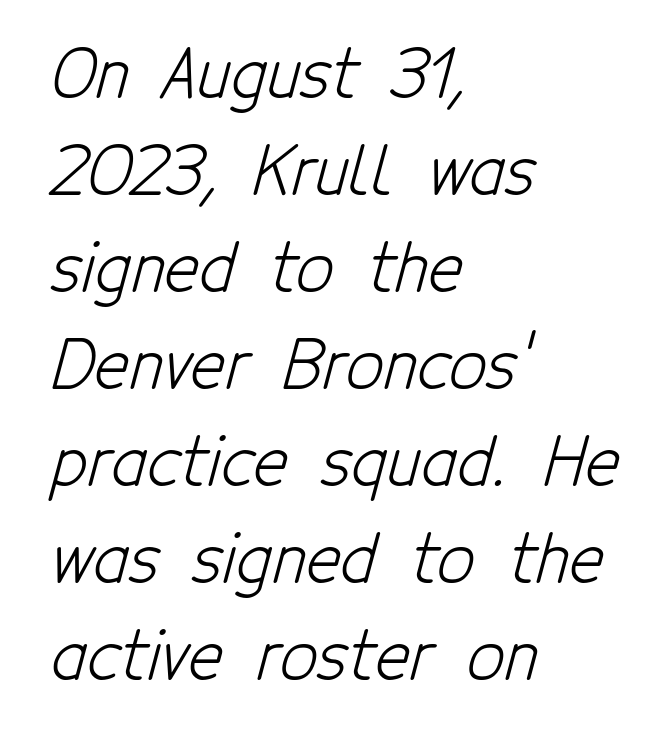
The rendering shows plain stroke endings on the letterforms — a sans-serif design. Underlining? Definitely not there. Compared with typical body copy, the letter spacing here is the same. The compositor pushed each line to the left boundary.
